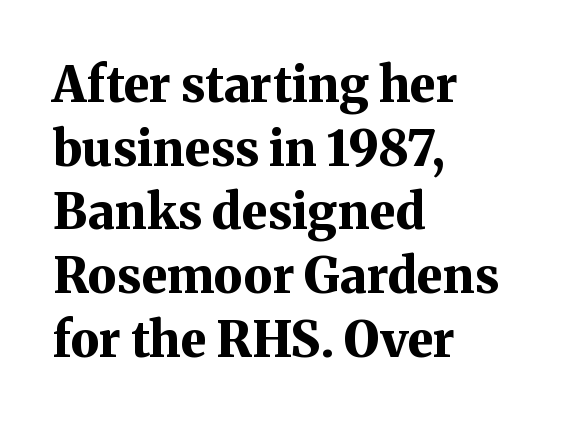
The image shows 49 px bold serif type, upright; set left-aligned, normal line spacing (1.3x), normal letter spacing, not underlined; medium stroke contrast and a medium x-height.
